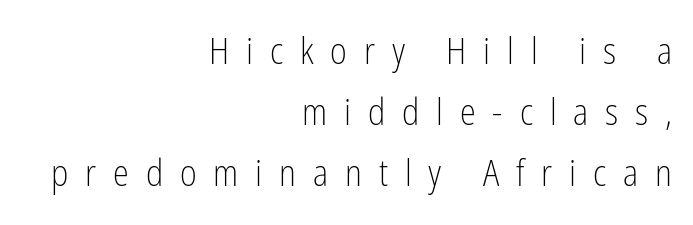
Q: Is the text bold? A: No.
Q: Is the text italic (slanted)? A: No, it is upright.
Q: Is the typeface a serif or a sans-serif typeface? A: Sans-serif.
Q: Is the text underlined? A: No.
Q: How is the paragraph aligned? A: Right-aligned.
Q: Is the spacing between letters normal or unusually wide? A: Unusually wide.
Q: Is the spacing between lines tight, normal or loose? A: Normal.
Q: Width (condensed, normal, or wide)? A: Condensed.
Q: Stroke contrast? A: Low.
Q: x-height? A: Medium.
Q: Monospaced? A: No.
